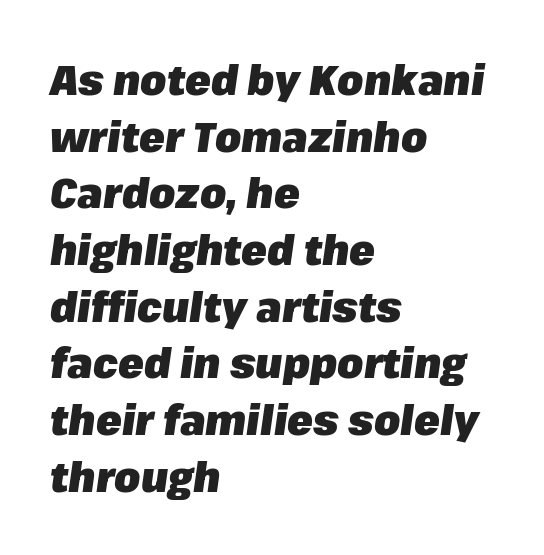
Q: Is the text bold? A: Yes.
Q: Is the text italic (slanted)? A: Yes, it leans right by about 8 degrees.
Q: Is the text underlined? A: No.
Q: How is the paragraph aligned? A: Left-aligned.
Q: Is the spacing between letters normal or unusually wide? A: Normal.
Q: Is the spacing between lines tight, normal or loose? A: Normal.
Q: Width (condensed, normal, or wide)? A: Normal.
Q: Stroke contrast? A: Low.
Q: x-height? A: Medium.
Q: Monospaced? A: No.
